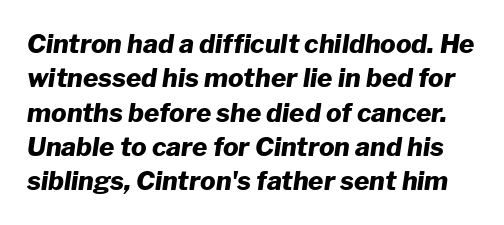
Q: Is the text bold? A: Yes.
Q: Is the text italic (slanted)? A: Yes, it leans right by about 8 degrees.
Q: Is the text underlined? A: No.
Q: Is the spacing between letters normal or unusually wide? A: Normal.
Q: Is the spacing between lines tight, normal or loose? A: Normal.
